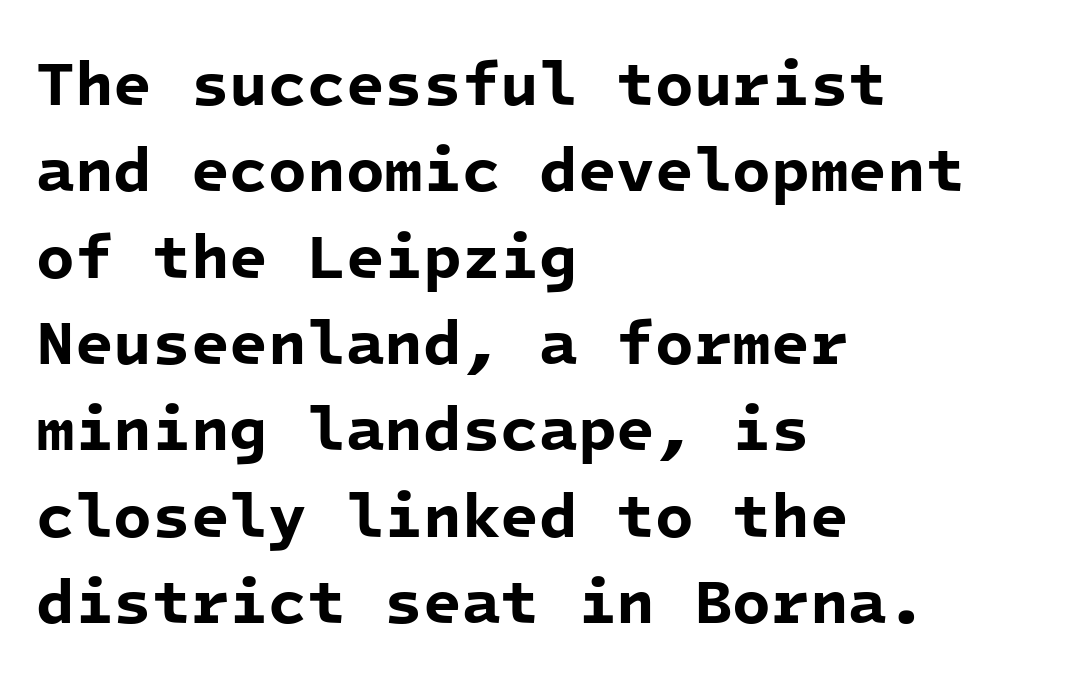
Q: Is the text bold? A: Yes.
Q: Is the typeface a serif or a sans-serif typeface? A: Sans-serif.
Q: Is the text underlined? A: No.
Q: How is the paragraph aligned? A: Left-aligned.
Q: Is the spacing between letters normal or unusually wide? A: Normal.
Q: Is the spacing between lines tight, normal or loose? A: Normal.
Q: Width (condensed, normal, or wide)? A: Normal.
Q: Stroke contrast? A: Low.
Q: x-height? A: Medium.
Q: Monospaced? A: Yes.
